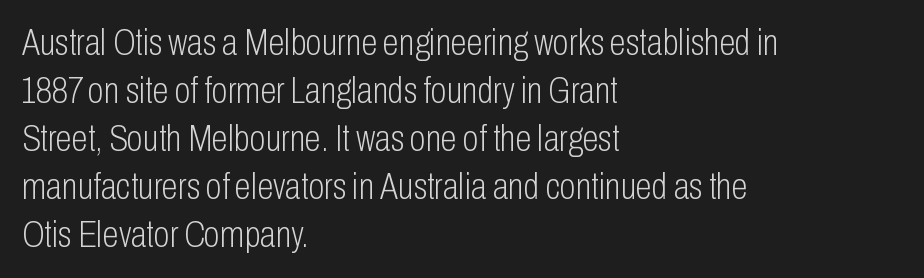
{"serif": "no", "italic": "no", "bold": "no", "weight": "light", "width": "condensed", "stroke_contrast": "low", "x_height": "medium", "monospaced": "no", "underline": "no", "align": "left", "line_spacing": "normal", "line_spacing_ratio": 1.3, "letter_spacing": "normal", "letter_spacing_em": 0.0, "glyph_px": 37}
